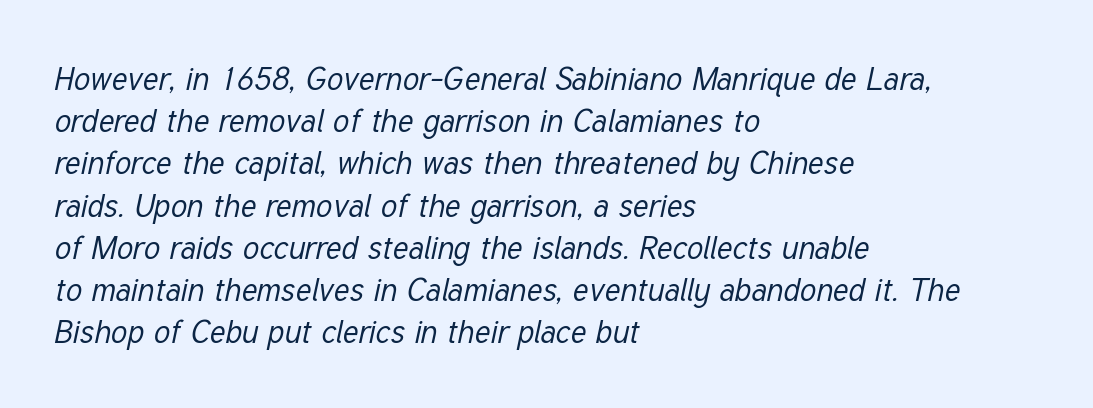
{"italic": "yes", "lean": "right", "slant_degrees": 12, "bold": "no", "weight": "regular", "width": "condensed", "stroke_contrast": "low", "x_height": "medium", "monospaced": "no", "underline": "no", "align": "left", "line_spacing": "normal", "line_spacing_ratio": 1.32, "letter_spacing": "normal", "letter_spacing_em": 0.0, "glyph_px": 32}
